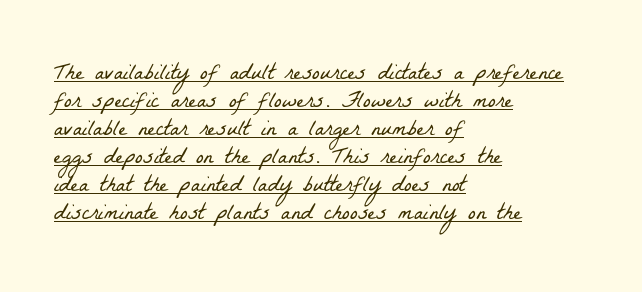
{"bold": "no", "underline": "yes", "align": "left", "line_spacing_ratio": 1.22, "letter_spacing": "normal", "letter_spacing_em": 0.0, "glyph_px": 23}
